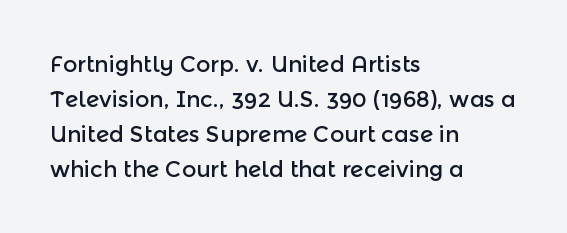
The image shows 22 px text type, upright; set left-aligned, normal line spacing (1.59x), normal letter spacing, not underlined.
